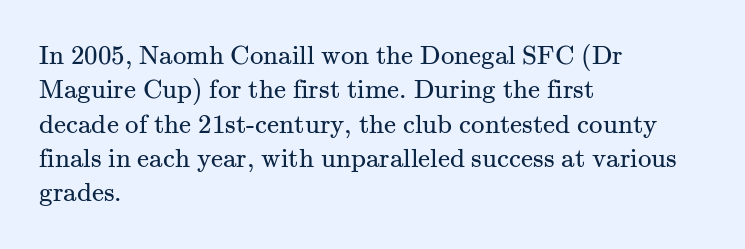
{"italic": "no", "bold": "no", "underline": "no", "align": "left", "line_spacing": "normal", "line_spacing_ratio": 1.27, "letter_spacing": "normal", "letter_spacing_em": 0.0, "glyph_px": 27}
